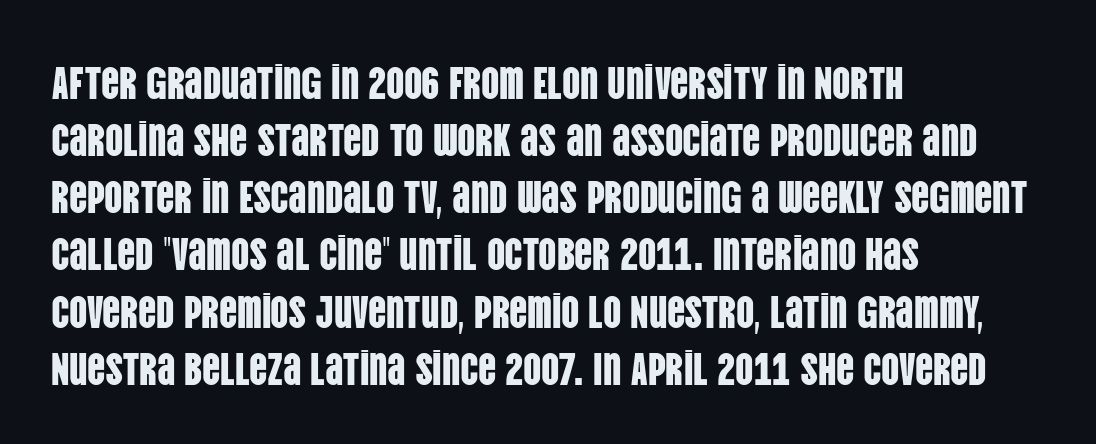
Q: Is the text italic (slanted)? A: No, it is upright.
Q: Is the typeface a serif or a sans-serif typeface? A: Sans-serif.
Q: Is the text underlined? A: No.
Q: How is the paragraph aligned? A: Left-aligned.
Q: Is the spacing between letters normal or unusually wide? A: Normal.
Q: Is the spacing between lines tight, normal or loose? A: Normal.
Q: Width (condensed, normal, or wide)? A: Condensed.
Q: Stroke contrast? A: Low.
Q: x-height? A: Large.
Q: Monospaced? A: No.
